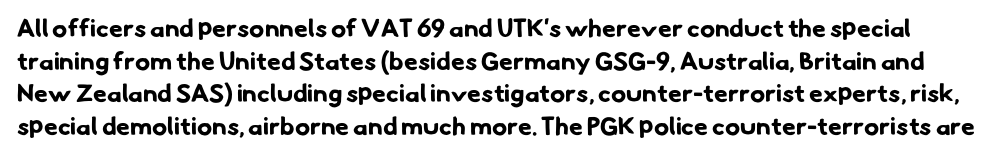
The image shows 25 px bold type; set normal line spacing (1.31x), normal letter spacing, not underlined.
